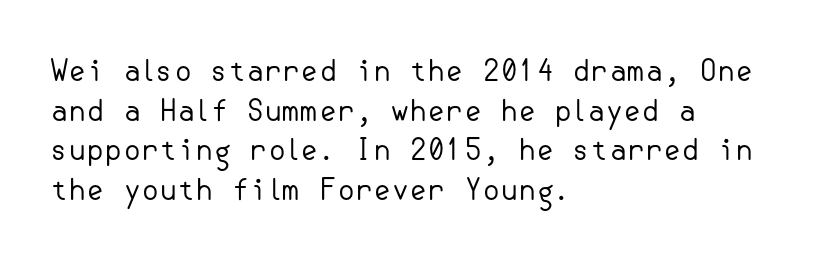
{"serif": "no", "italic": "no", "bold": "no", "weight": "regular", "width": "normal", "stroke_contrast": "low", "x_height": "small", "underline": "no", "align": "left", "line_spacing": "normal", "line_spacing_ratio": 1.37, "letter_spacing": "normal", "letter_spacing_em": 0.0, "glyph_px": 29}
